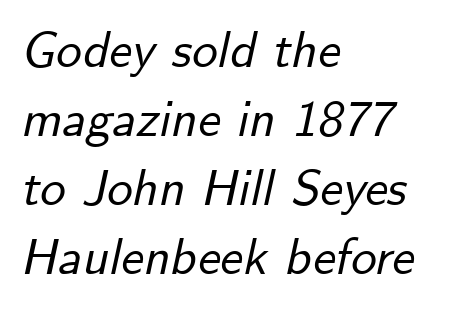
These lines keep a tight, regular rhythm from letter to letter. Proportional: the letters do not fall into vertical columns. The passage shown is not underscored anywhere. The typesetter chose a ragged-right arrangement here.
